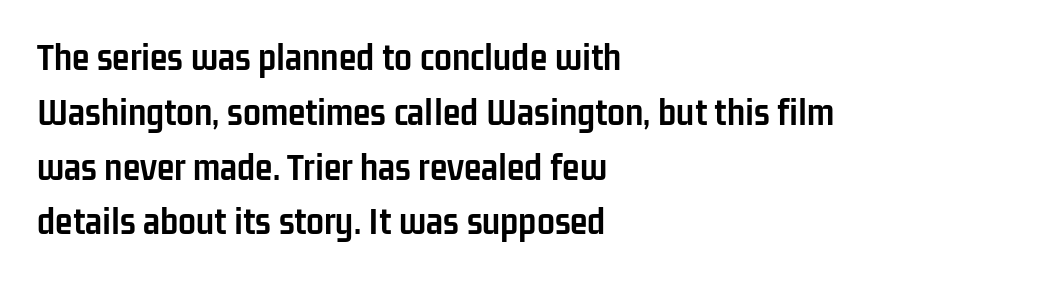
{"serif": "no", "italic": "no", "bold": "yes", "weight": "semibold", "width": "condensed", "stroke_contrast": "low", "x_height": "medium", "monospaced": "no", "underline": "no", "align": "left", "line_spacing": "normal", "line_spacing_ratio": 1.37, "letter_spacing": "normal", "letter_spacing_em": 0.0, "glyph_px": 40}
